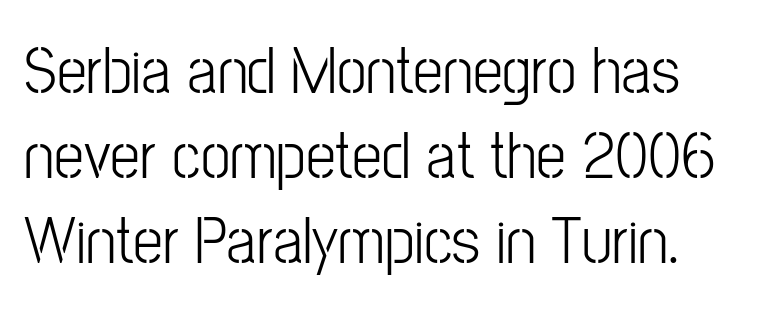
{"serif": "no", "italic": "no", "bold": "no", "weight": "light", "width": "condensed", "stroke_contrast": "low", "x_height": "medium", "monospaced": "no", "underline": "no", "align": "left", "line_spacing": "normal", "line_spacing_ratio": 1.27, "letter_spacing": "normal", "letter_spacing_em": 0.0, "glyph_px": 67}
